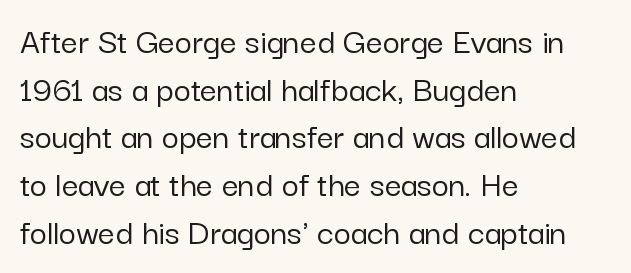
{"serif": "no", "italic": "no", "width": "normal", "stroke_contrast": "low", "x_height": "medium", "monospaced": "no", "underline": "no", "align": "left", "line_spacing": "normal", "line_spacing_ratio": 1.29, "letter_spacing": "normal", "letter_spacing_em": 0.0, "glyph_px": 37}
